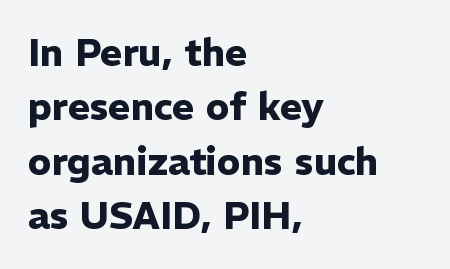
Visually the block forms a straight wall on the left and a jagged coastline on the right. The glyphs have the mass of a bold cut. Is this a sans? Yes — the strokes have no serifs. The rendering uses natural spacing where letterforms have individual widths. Style check: upright. The space beneath each line is pristine and unruled.
